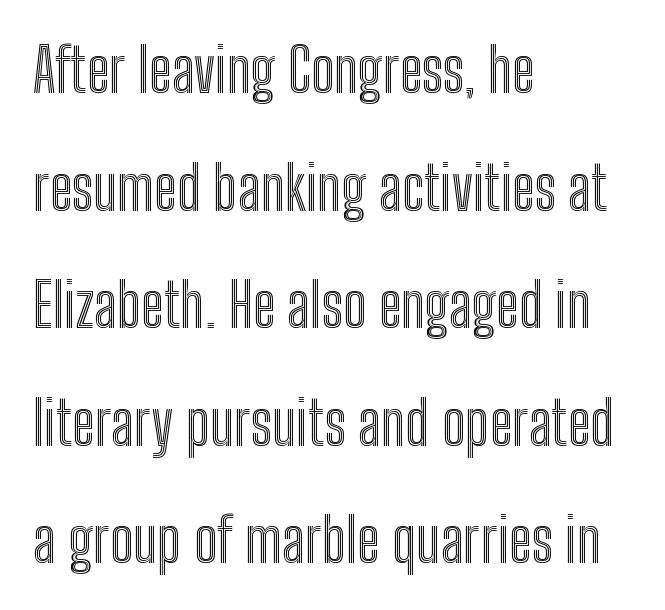
{"italic": "no", "width": "condensed", "x_height": "medium", "monospaced": "no", "underline": "no", "align": "left", "line_spacing": "loose", "line_spacing_ratio": 1.96, "letter_spacing": "normal", "letter_spacing_em": 0.0, "glyph_px": 60}
